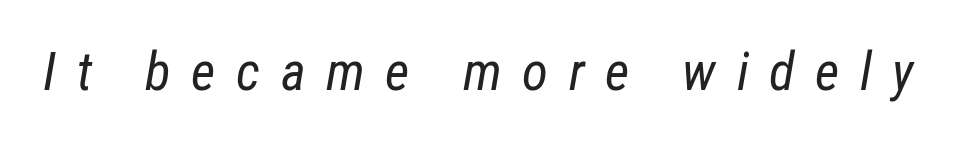
Q: Is the text bold? A: No.
Q: Is the text italic (slanted)? A: Yes, it leans right by about 12 degrees.
Q: Is the text underlined? A: No.
Q: Is the spacing between letters normal or unusually wide? A: Unusually wide.
Q: Width (condensed, normal, or wide)? A: Condensed.
Q: Stroke contrast? A: Low.
Q: x-height? A: Medium.
Q: Monospaced? A: No.
